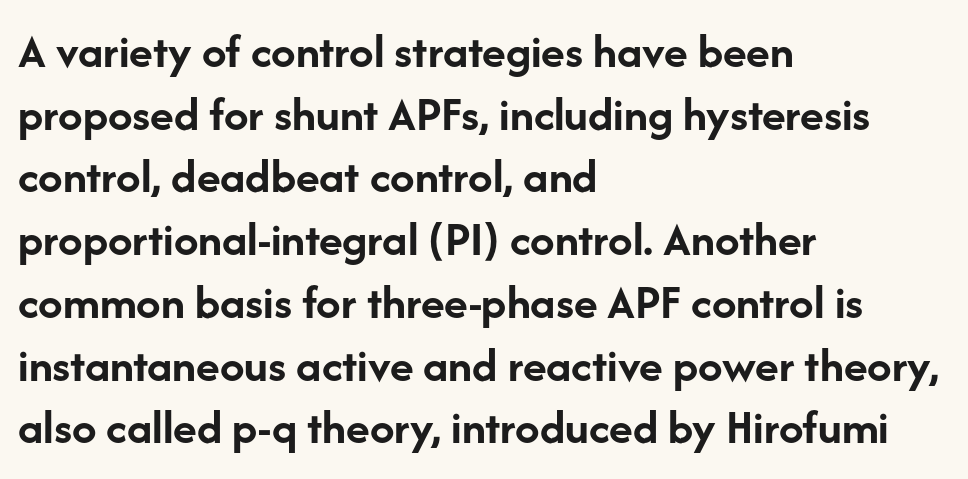
Q: Is the text bold? A: Yes.
Q: Is the text italic (slanted)? A: No, it is upright.
Q: Is the typeface a serif or a sans-serif typeface? A: Sans-serif.
Q: Is the text underlined? A: No.
Q: How is the paragraph aligned? A: Left-aligned.
Q: Is the spacing between letters normal or unusually wide? A: Normal.
Q: Is the spacing between lines tight, normal or loose? A: Normal.
Q: Width (condensed, normal, or wide)? A: Normal.
Q: Stroke contrast? A: Low.
Q: x-height? A: Medium.
Q: Monospaced? A: No.
